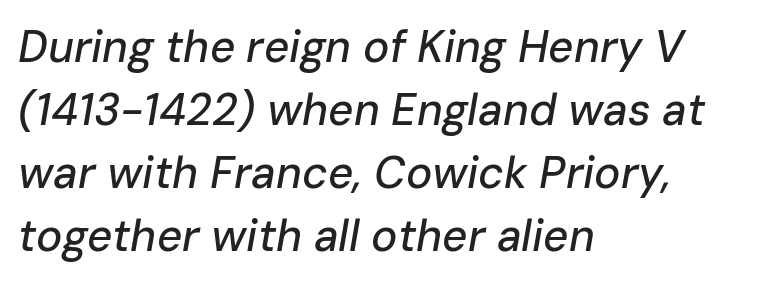
Q: Is the text italic (slanted)? A: Yes, it leans right by about 10 degrees.
Q: Is the text underlined? A: No.
Q: How is the paragraph aligned? A: Left-aligned.
Q: Is the spacing between letters normal or unusually wide? A: Normal.
Q: Is the spacing between lines tight, normal or loose? A: Normal.
Q: Width (condensed, normal, or wide)? A: Normal.
Q: Stroke contrast? A: Low.
Q: x-height? A: Medium.
Q: Monospaced? A: No.
